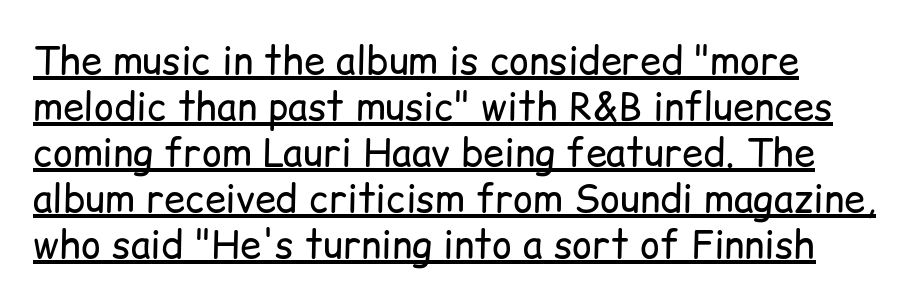
Q: Is the text bold? A: No.
Q: Is the text italic (slanted)? A: No, it is upright.
Q: Is the typeface a serif or a sans-serif typeface? A: Sans-serif.
Q: Is the text underlined? A: Yes.
Q: How is the paragraph aligned? A: Left-aligned.
Q: Is the spacing between letters normal or unusually wide? A: Normal.
Q: Width (condensed, normal, or wide)? A: Normal.
Q: Stroke contrast? A: Low.
Q: x-height? A: Medium.
Q: Monospaced? A: No.
